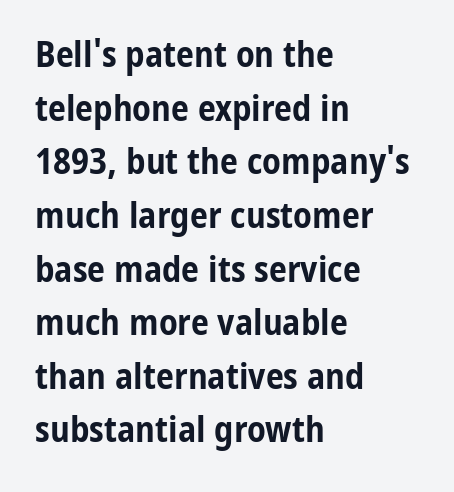
The space directly below the letters is spotless. Horizontally, the lines are justified to the leading edge only. This sample uses plain, unmodified letter spacing. Bold? Absolutely — the strokes are thick and heavy.
